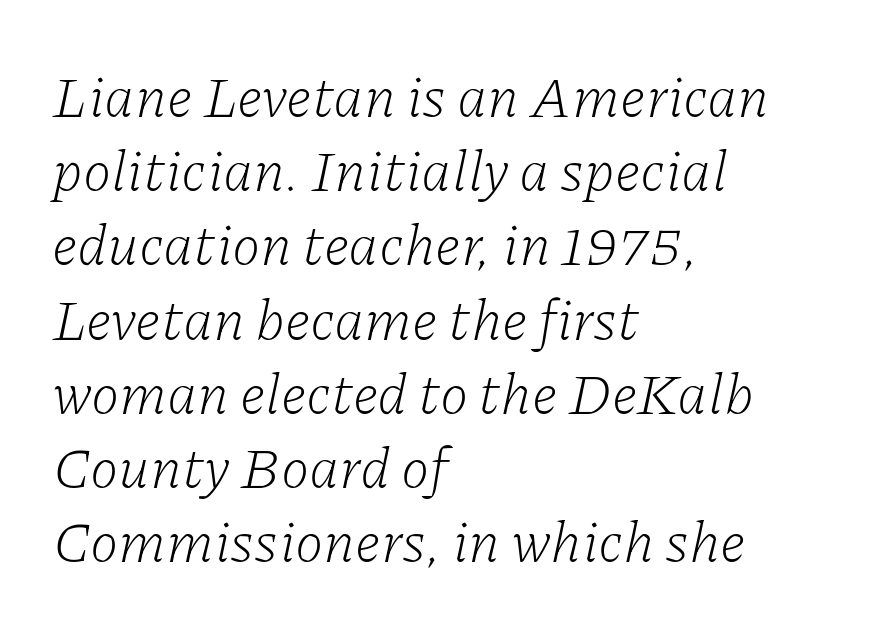
Rows of type keep a routine distance in the vertical direction. Is the type heavy? It reads as light-to-regular instead. The specimen reads as italic at a glance. Teacher's note: observe the even left margin — that is flush-left alignment. Default kerning and tracking; the words read as compact shapes. The words here are not underlined.
